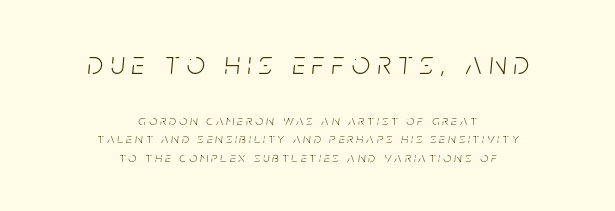
Each row of text sits above clean, open space. The face used here has a pronounced slope to its letters. Look at the glyph heights: the upper group is clearly the bigger setting. The letterforms sit at book weight or below. Horizontally, the lines are justified to the midpoint only.
